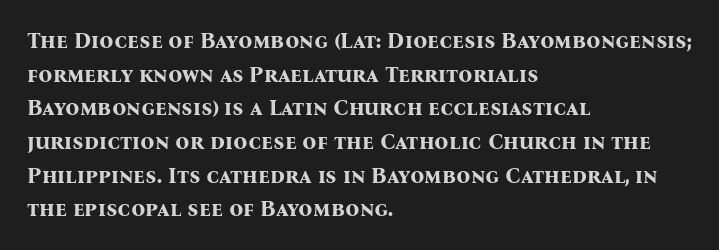
{"italic": "no", "bold": "yes", "underline": "no", "align": "left", "line_spacing": "normal", "line_spacing_ratio": 1.53, "letter_spacing": "normal", "letter_spacing_em": 0.0, "glyph_px": 22}
